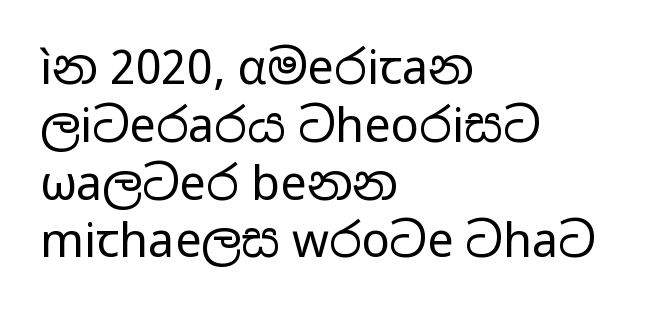
{"serif": "no", "italic": "no", "bold": "no", "weight": "regular", "width": "wide", "stroke_contrast": "low", "x_height": "medium", "monospaced": "no", "underline": "no", "align": "left", "line_spacing_ratio": 1.23, "letter_spacing": "normal", "letter_spacing_em": 0.0, "glyph_px": 47}
